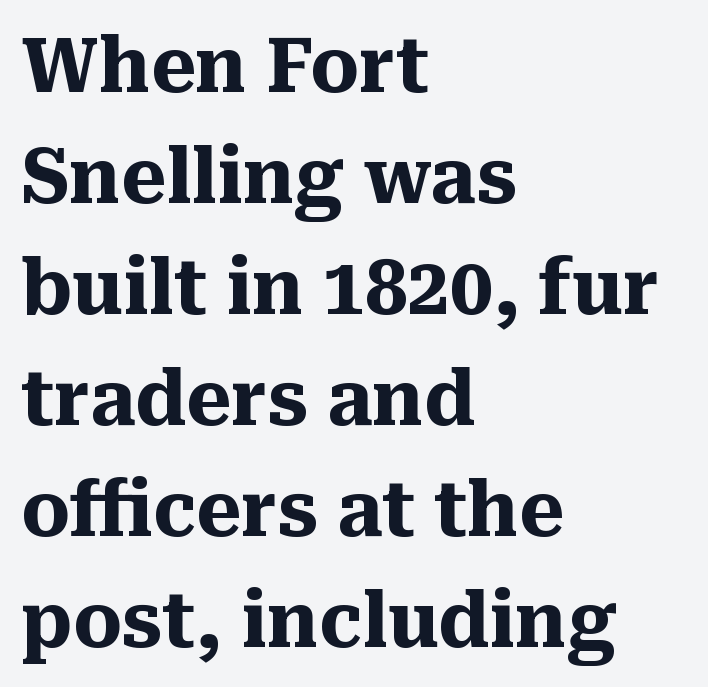
The image shows 76 px heavy serif type, upright; set left-aligned, normal line spacing (1.46x), normal letter spacing, not underlined; medium stroke contrast and a medium x-height.
